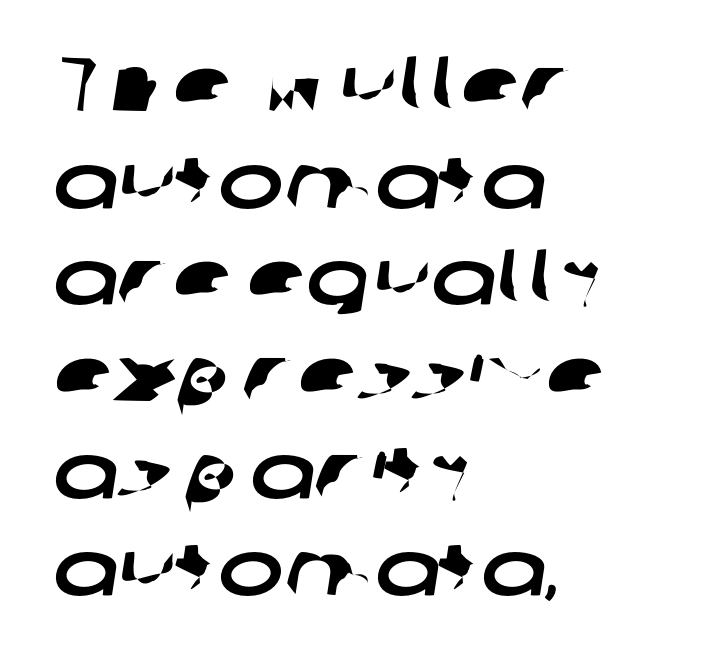
The image shows 78 px wide sans-serif type; set left-aligned, line spacing 1.24x, normal letter spacing, not underlined; low stroke contrast and a medium x-height.
